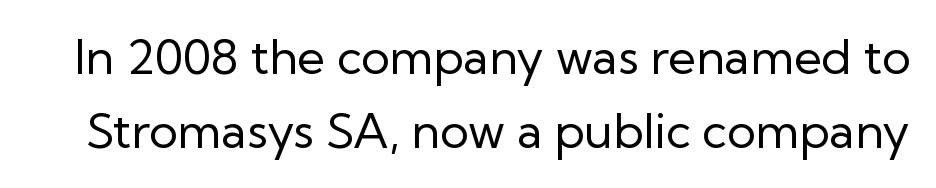
The image shows 48 px regular-weight sans-serif type, upright; set normal line spacing (1.55x), normal letter spacing, not underlined; low stroke contrast and a medium x-height.
